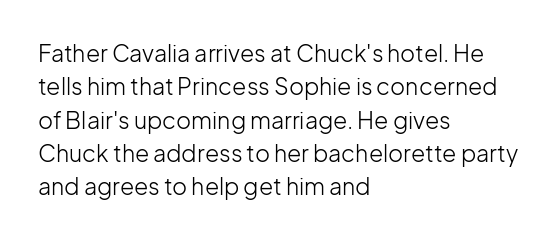
Q: Is the text bold? A: No.
Q: Is the text italic (slanted)? A: No, it is upright.
Q: Is the text underlined? A: No.
Q: How is the paragraph aligned? A: Left-aligned.
Q: Is the spacing between letters normal or unusually wide? A: Normal.
Q: Is the spacing between lines tight, normal or loose? A: Normal.
